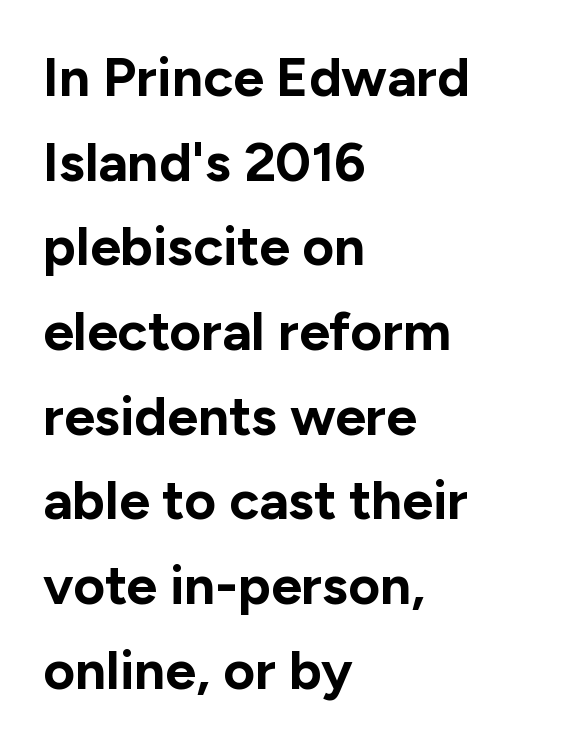
The image shows 55 px bold sans-serif type, upright; set left-aligned, normal line spacing (1.54x), normal letter spacing, not underlined; low stroke contrast and a medium x-height.
